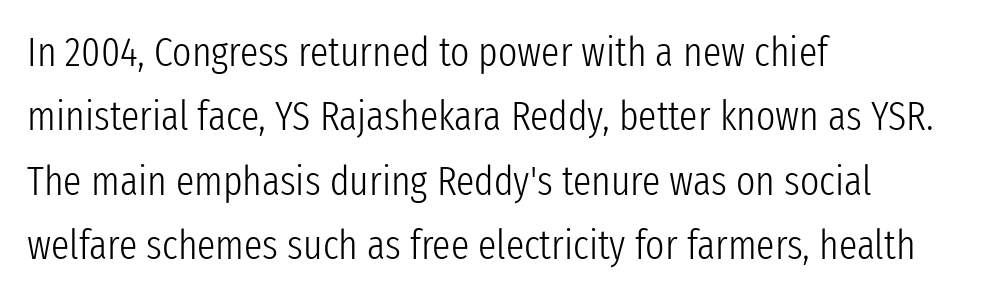
{"serif": "no", "italic": "no", "bold": "no", "weight": "light", "width": "condensed", "stroke_contrast": "low", "x_height": "medium", "monospaced": "no", "underline": "no", "align": "left", "line_spacing": "normal", "line_spacing_ratio": 1.57, "letter_spacing": "normal", "letter_spacing_em": 0.0, "glyph_px": 41}
